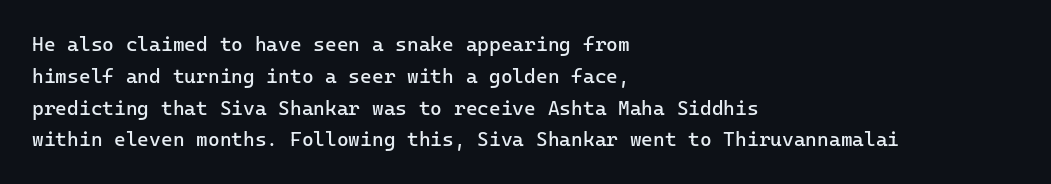
{"italic": "no", "bold": "no", "underline": "no", "align": "left", "line_spacing": "normal", "line_spacing_ratio": 1.59, "letter_spacing": "normal", "letter_spacing_em": 0.0, "glyph_px": 20}
